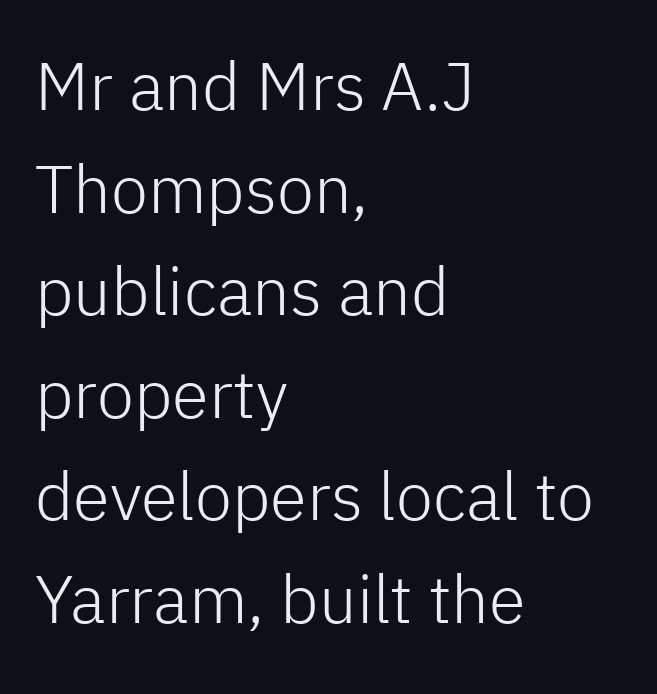
Q: Is the text bold? A: No.
Q: Is the text italic (slanted)? A: No, it is upright.
Q: Is the typeface a serif or a sans-serif typeface? A: Sans-serif.
Q: Is the text underlined? A: No.
Q: How is the paragraph aligned? A: Left-aligned.
Q: Is the spacing between letters normal or unusually wide? A: Normal.
Q: Is the spacing between lines tight, normal or loose? A: Normal.
Q: Width (condensed, normal, or wide)? A: Normal.
Q: Stroke contrast? A: Low.
Q: x-height? A: Medium.
Q: Monospaced? A: No.
